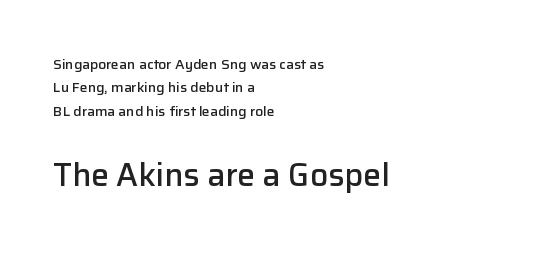
The image shows 32 px semibold sans-serif type, upright; set left-aligned, normal line spacing (1.67x), normal letter spacing, not underlined; the second (bottom) block is 2.29x larger; low stroke contrast and a medium x-height.
